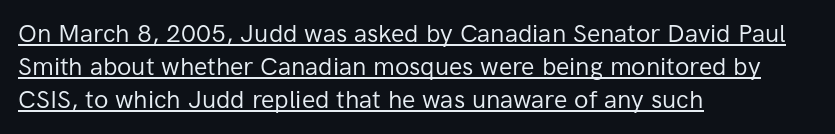
The image shows 25 px text type, upright; set left-aligned, normal line spacing (1.33x), normal letter spacing, underlined.
